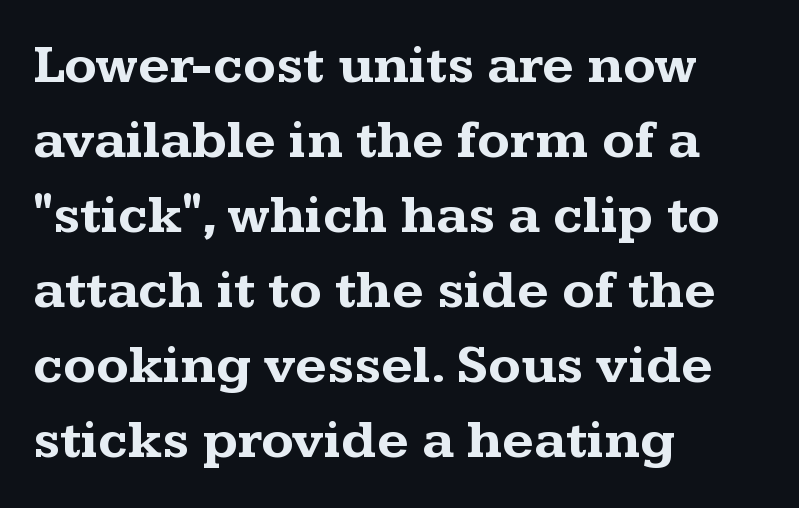
The image shows 54 px bold, wide serif type, upright; set left-aligned, normal line spacing (1.39x), normal letter spacing, not underlined; medium stroke contrast and a medium x-height.
